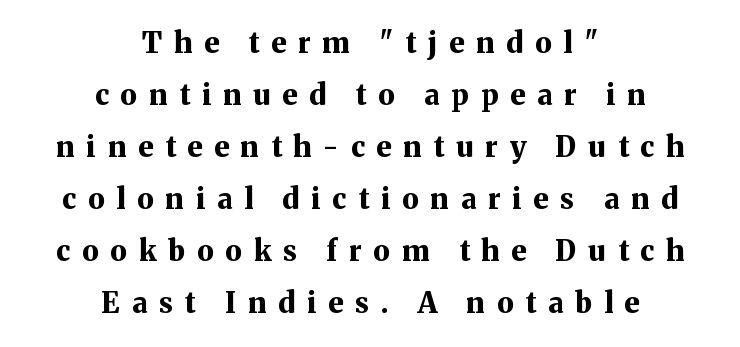
The image shows 28 px bold serif type, upright; set centered, line spacing 1.86x, unusually wide letter spacing (+0.43 em), not underlined; medium stroke contrast and a medium x-height.
